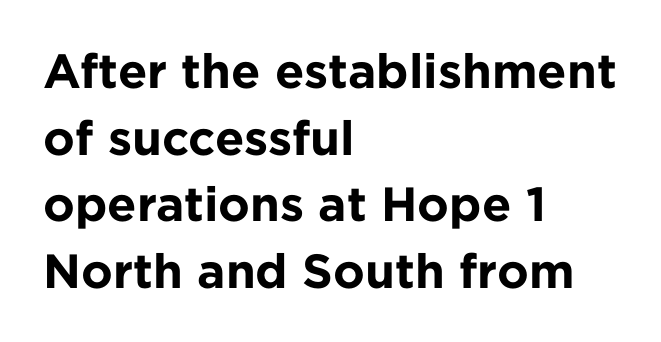
This sample has the flowing, uneven cadence of proportional lettering. Spacing between characters is what you'd get straight out of the box. The lines are quadded left. Designer's note — italics off, roman on. On the weight axis this lands at bold, roughly 700.
